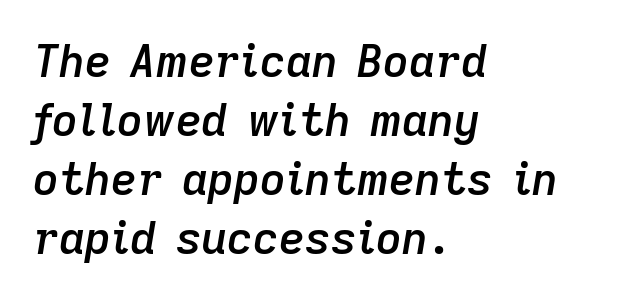
Q: Is the text bold? A: Semi-bold.
Q: Is the text italic (slanted)? A: Yes, it leans right by about 9 degrees.
Q: Is the text underlined? A: No.
Q: How is the paragraph aligned? A: Left-aligned.
Q: Is the spacing between letters normal or unusually wide? A: Normal.
Q: Is the spacing between lines tight, normal or loose? A: Normal.
Q: Width (condensed, normal, or wide)? A: Normal.
Q: Stroke contrast? A: Low.
Q: x-height? A: Medium.
Q: Monospaced? A: No.
